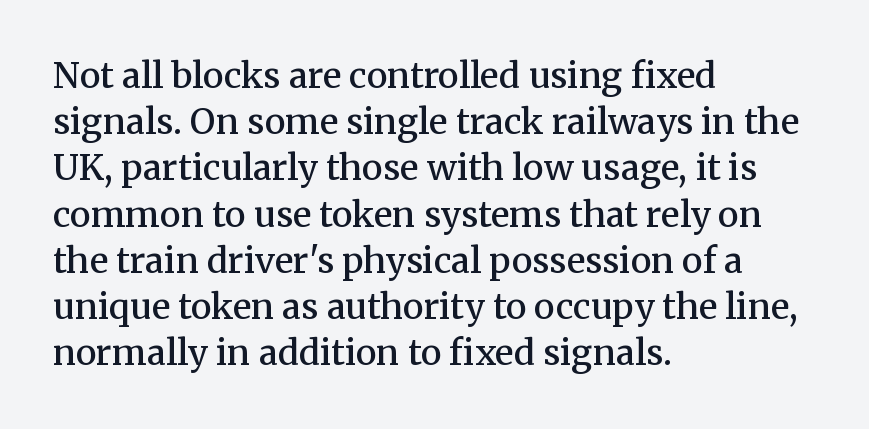
{"serif": "yes", "italic": "no", "bold": "semi", "weight": "semibold", "width": "normal", "stroke_contrast": "medium", "x_height": "medium", "monospaced": "no", "underline": "no", "align": "left", "line_spacing": "normal", "line_spacing_ratio": 1.32, "letter_spacing": "normal", "letter_spacing_em": 0.0, "glyph_px": 35}
